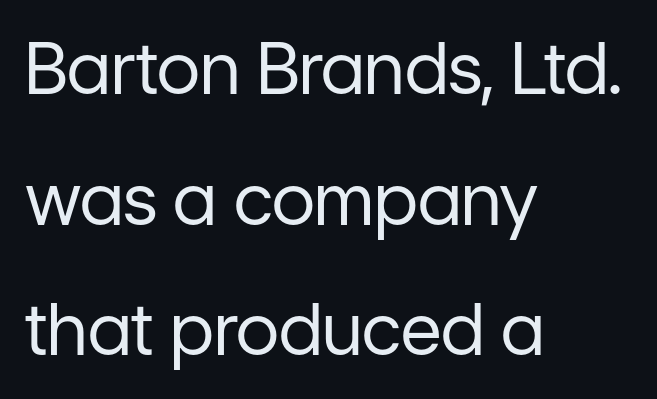
The foot of each line stays bare and open. Characters follow at the spacing the type designer built in. Does the copy run flush right? No — it runs flush left. Think standard paragraph weight, or any step lighter than that.
